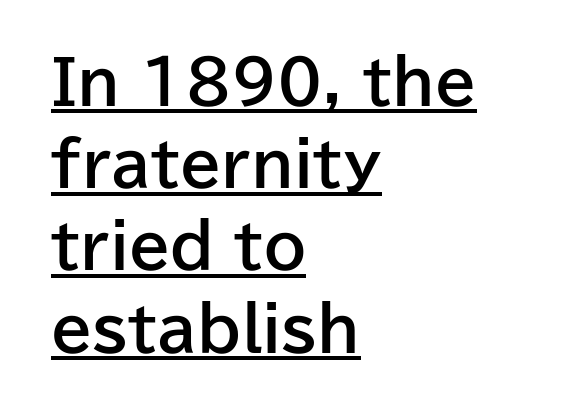
Q: Is the text bold? A: Yes.
Q: Is the text italic (slanted)? A: No, it is upright.
Q: Is the typeface a serif or a sans-serif typeface? A: Sans-serif.
Q: Is the text underlined? A: Yes.
Q: How is the paragraph aligned? A: Left-aligned.
Q: Is the spacing between letters normal or unusually wide? A: Normal.
Q: Is the spacing between lines tight, normal or loose? A: Normal.
Q: Width (condensed, normal, or wide)? A: Normal.
Q: Stroke contrast? A: Low.
Q: x-height? A: Medium.
Q: Monospaced? A: No.
